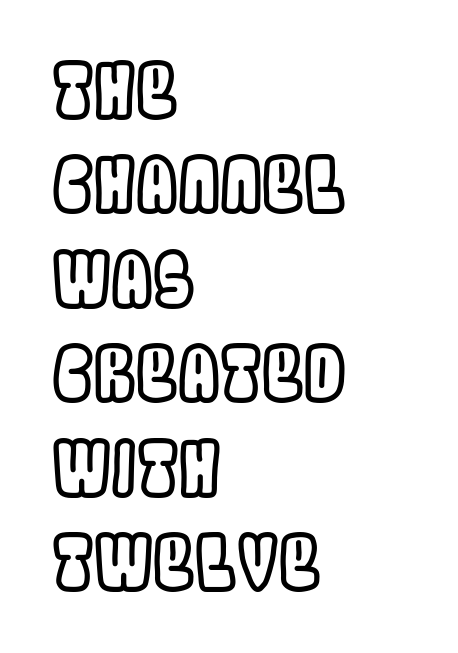
{"italic": "no", "width": "condensed", "x_height": "large", "monospaced": "no", "underline": "no", "align": "left", "line_spacing": "normal", "line_spacing_ratio": 1.26, "letter_spacing": "normal", "letter_spacing_em": 0.0, "glyph_px": 75}
